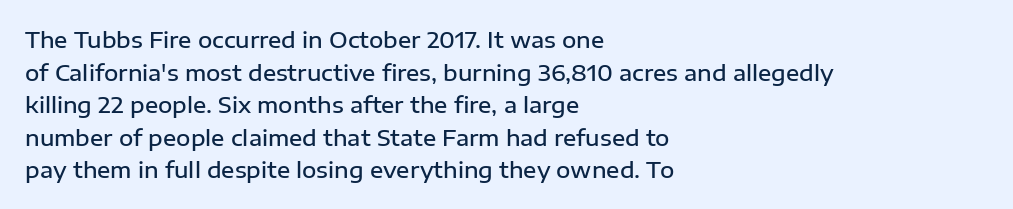
Q: Is the text bold? A: Semi-bold.
Q: Is the text italic (slanted)? A: No, it is upright.
Q: Is the text underlined? A: No.
Q: How is the paragraph aligned? A: Left-aligned.
Q: Is the spacing between letters normal or unusually wide? A: Normal.
Q: Is the spacing between lines tight, normal or loose? A: Normal.
